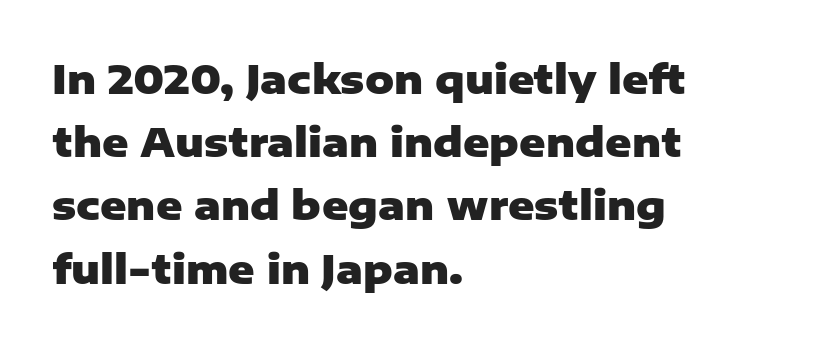
Q: Is the text bold? A: Yes.
Q: Is the text italic (slanted)? A: No, it is upright.
Q: Is the typeface a serif or a sans-serif typeface? A: Sans-serif.
Q: Is the text underlined? A: No.
Q: How is the paragraph aligned? A: Left-aligned.
Q: Is the spacing between letters normal or unusually wide? A: Normal.
Q: Is the spacing between lines tight, normal or loose? A: Normal.
Q: Width (condensed, normal, or wide)? A: Normal.
Q: Stroke contrast? A: Low.
Q: x-height? A: Medium.
Q: Monospaced? A: No.
